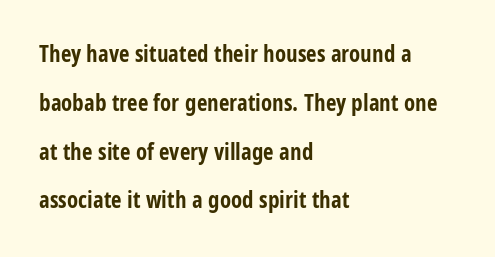
{"italic": "no", "bold": "yes", "underline": "no", "align": "left", "line_spacing": "loose", "line_spacing_ratio": 2.12, "letter_spacing": "normal", "letter_spacing_em": 0.0, "glyph_px": 23}
